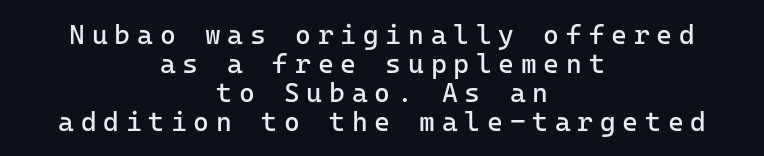
Q: Is the text bold? A: No.
Q: Is the text italic (slanted)? A: No, it is upright.
Q: Is the text underlined? A: No.
Q: How is the paragraph aligned? A: Centered.
Q: Is the spacing between letters normal or unusually wide? A: Unusually wide.
Q: Is the spacing between lines tight, normal or loose? A: Tight.
